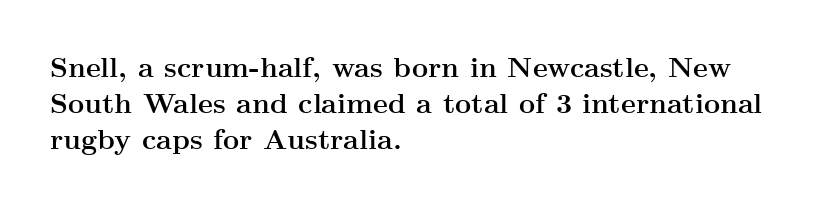
Short and long lines alike share a common starting point at left. Each letter keeps its own natural width here, so spacing adapts to shape. What's the leading like? Ordinary, nothing unusual. Tracking value appears to be zero — textbook default spacing. Style check: upright. Regarding serifs, this sample has them.
